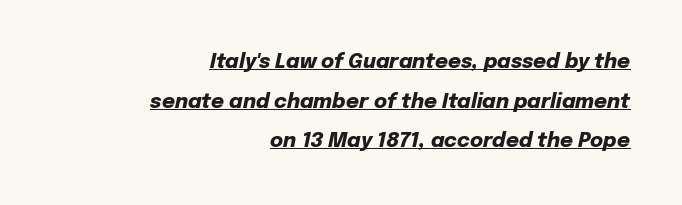
The passage shown is emphatically bold. The horizontal fit of the characters is conventional and even. The font's italic variant was chosen for this text. A typesetter would call this leading open, well beyond the default.
